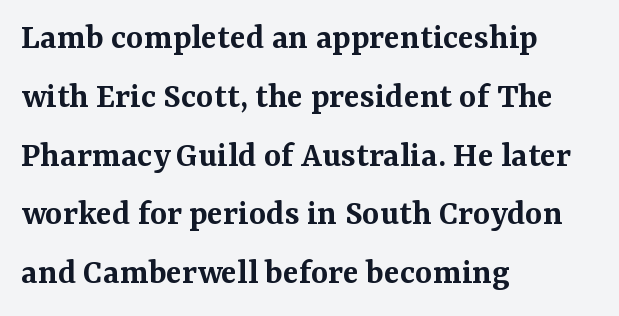
Small tapered or slab feet sit at the stroke ends, so this counts as serif. A classic flush-left, rag-right setting is used for this passage. Each new line begins a customary step beneath the previous one. Weight check: semibold — heavier than regular, not quite bold. In terms of posture, this sample is upright.
